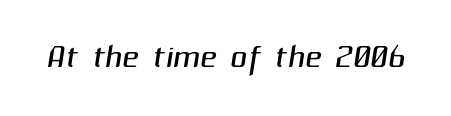
Q: Is the text bold? A: No.
Q: Is the typeface a serif or a sans-serif typeface? A: Sans-serif.
Q: Is the text underlined? A: No.
Q: Is the spacing between letters normal or unusually wide? A: Normal.
Q: Width (condensed, normal, or wide)? A: Normal.
Q: Stroke contrast? A: Medium.
Q: x-height? A: Medium.
Q: Monospaced? A: No.
